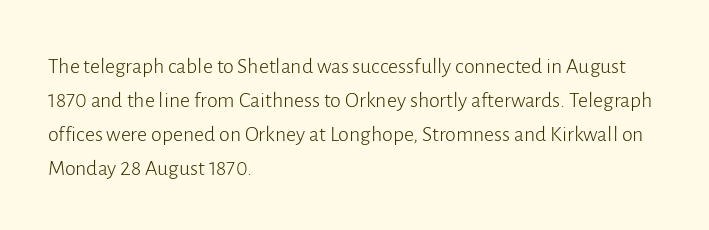
{"italic": "no", "bold": "no", "underline": "no", "align": "left", "line_spacing": "normal", "line_spacing_ratio": 1.54, "letter_spacing": "normal", "letter_spacing_em": 0.0, "glyph_px": 22}
